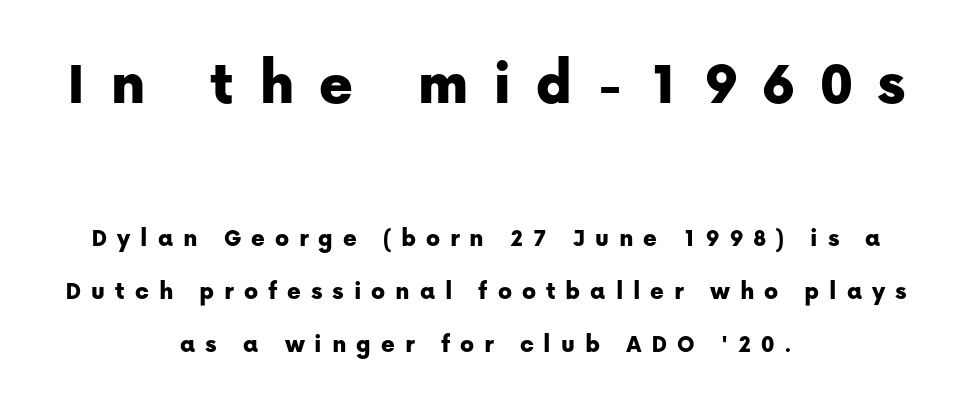
Q: Is the text italic (slanted)? A: No, it is upright.
Q: Is the typeface a serif or a sans-serif typeface? A: Sans-serif.
Q: Is the text underlined? A: No.
Q: How is the paragraph aligned? A: Centered.
Q: Is the spacing between letters normal or unusually wide? A: Unusually wide.
Q: Is the spacing between lines tight, normal or loose? A: Loose.
Q: Which block of text is set in a larger size, the first (top) or the second (bottom)? A: The first (top) one.
Q: Width (condensed, normal, or wide)? A: Normal.
Q: Stroke contrast? A: Low.
Q: x-height? A: Medium.
Q: Monospaced? A: No.
